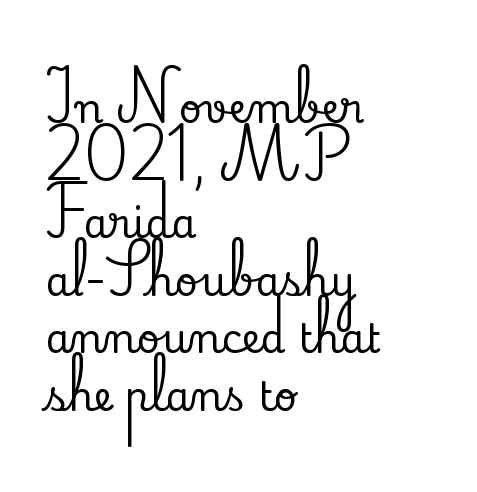
Q: Is the text italic (slanted)? A: No, it is upright.
Q: Is the typeface a serif or a sans-serif typeface? A: Serif.
Q: Is the text underlined? A: No.
Q: How is the paragraph aligned? A: Left-aligned.
Q: Is the spacing between letters normal or unusually wide? A: Normal.
Q: Is the spacing between lines tight, normal or loose? A: Normal.
Q: Width (condensed, normal, or wide)? A: Normal.
Q: Stroke contrast? A: Low.
Q: x-height? A: Small.
Q: Monospaced? A: No.
